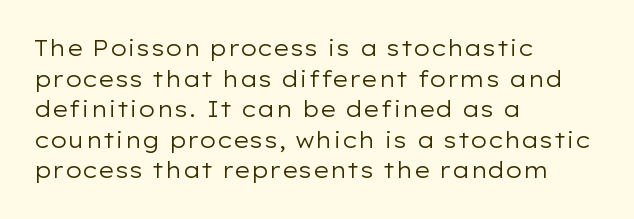
Here the glyphs are tracked normally, forming tight word shapes. This sample keeps an unexceptional amount of space between lines. Every character sits straight up, as roman type does. Each stroke keeps to a modest, everyday thickness or less. This rendering uses left alignment, leaving the right contour irregular. Descenders are the only things crossing below the line.
